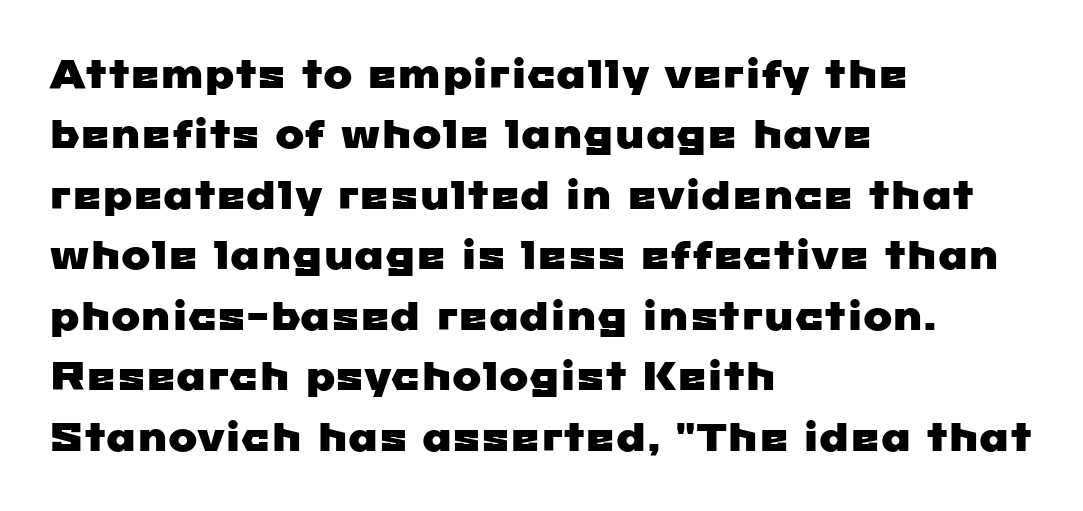
Q: Is the typeface a serif or a sans-serif typeface? A: Sans-serif.
Q: Is the text underlined? A: No.
Q: How is the paragraph aligned? A: Left-aligned.
Q: Is the spacing between letters normal or unusually wide? A: Normal.
Q: Is the spacing between lines tight, normal or loose? A: Normal.
Q: Width (condensed, normal, or wide)? A: Wide.
Q: Stroke contrast? A: Low.
Q: x-height? A: Medium.
Q: Monospaced? A: No.
